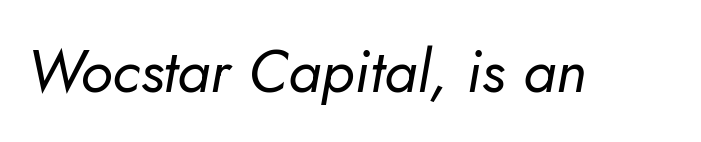
{"italic": "yes", "lean": "right", "slant_degrees": 5, "bold": "no", "weight": "regular", "width": "normal", "stroke_contrast": "low", "x_height": "small", "monospaced": "no", "underline": "no", "letter_spacing": "normal", "letter_spacing_em": 0.0, "glyph_px": 60}
